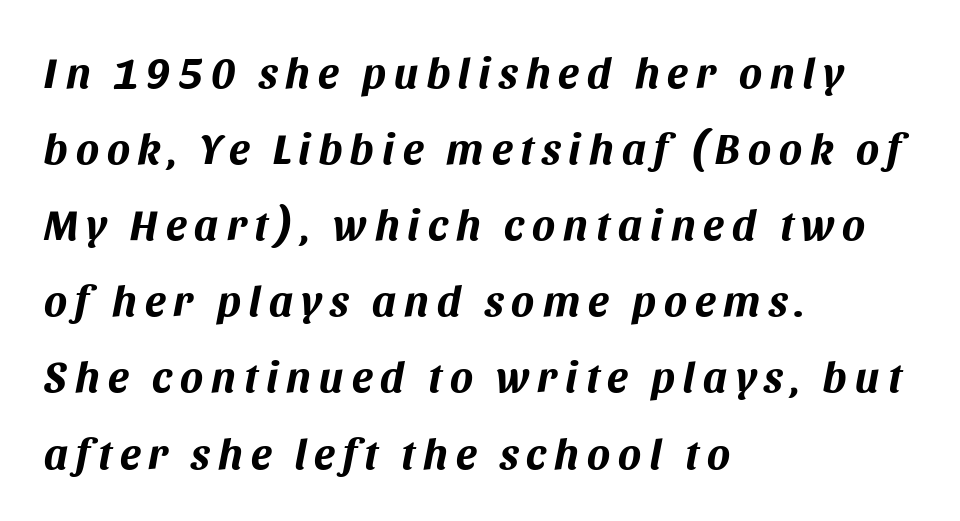
The image shows 43 px bold type, italic (leaning right); set left-aligned, line spacing 1.77x, not underlined; medium stroke contrast and a large x-height.
